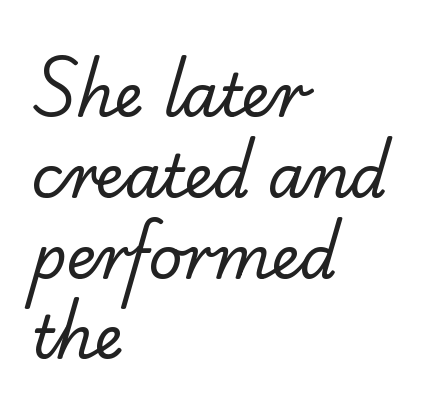
Q: Is the text bold? A: No.
Q: Is the text underlined? A: No.
Q: How is the paragraph aligned? A: Left-aligned.
Q: Is the spacing between letters normal or unusually wide? A: Normal.
Q: Is the spacing between lines tight, normal or loose? A: Normal.
Q: Width (condensed, normal, or wide)? A: Normal.
Q: Stroke contrast? A: Low.
Q: x-height? A: Small.
Q: Monospaced? A: No.
